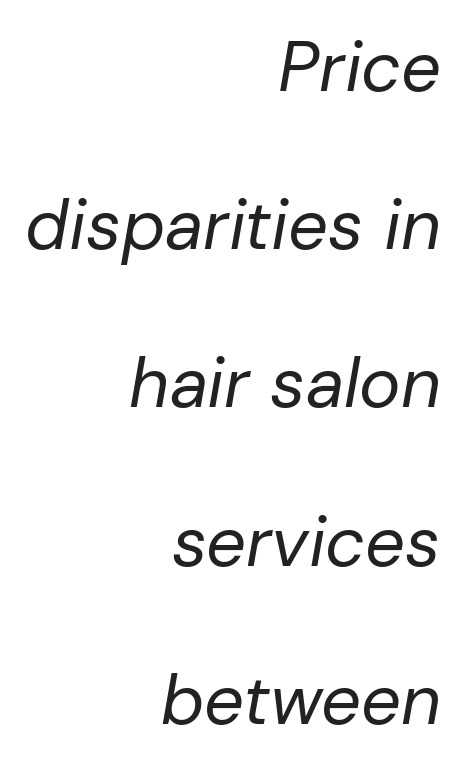
The image shows 70 px regular-weight type, italic (leaning right); set right-aligned, loose line spacing (2.26x), normal letter spacing, not underlined; low stroke contrast and a medium x-height.
